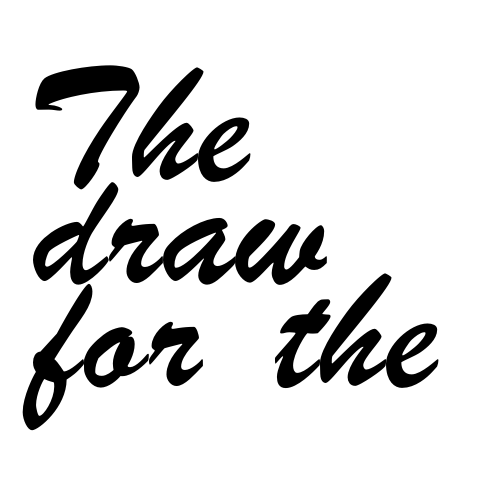
Q: Is the typeface a serif or a sans-serif typeface? A: Sans-serif.
Q: Is the text underlined? A: No.
Q: How is the paragraph aligned? A: Left-aligned.
Q: Is the spacing between letters normal or unusually wide? A: Normal.
Q: Is the spacing between lines tight, normal or loose? A: Normal.
Q: Width (condensed, normal, or wide)? A: Condensed.
Q: Stroke contrast? A: Low.
Q: x-height? A: Small.
Q: Monospaced? A: No.
